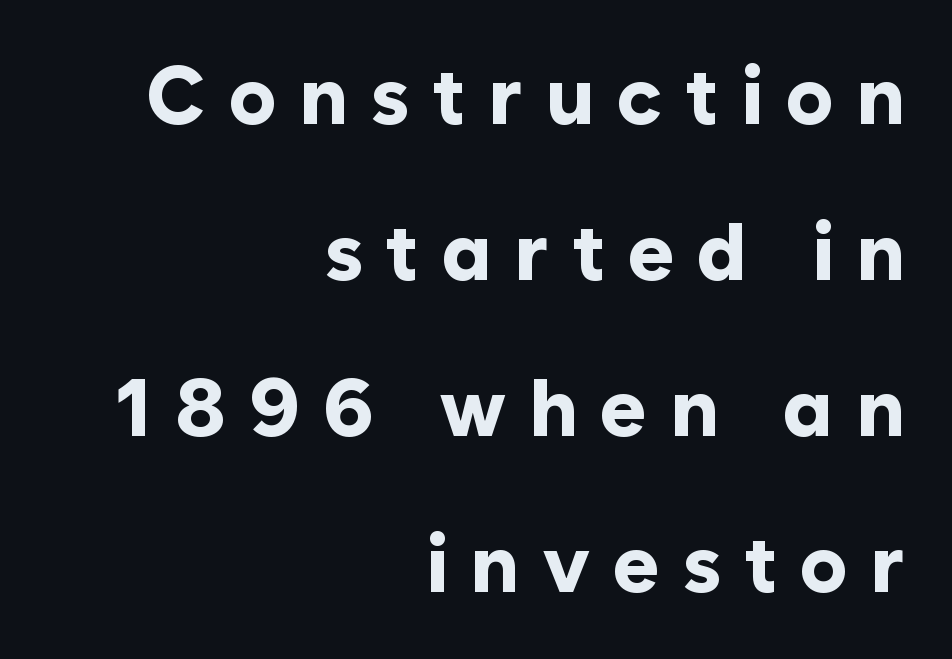
{"serif": "no", "italic": "no", "bold": "yes", "weight": "bold", "width": "normal", "stroke_contrast": "low", "x_height": "medium", "monospaced": "no", "underline": "no", "align": "right", "line_spacing": "loose", "line_spacing_ratio": 1.95, "letter_spacing": "wide", "letter_spacing_em": 0.28, "glyph_px": 80}
